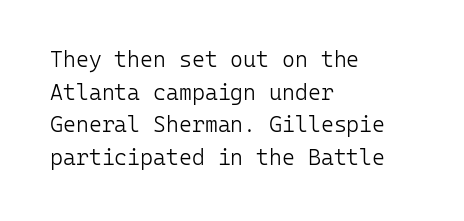
Q: Is the text bold? A: No.
Q: Is the text italic (slanted)? A: No, it is upright.
Q: Is the text underlined? A: No.
Q: How is the paragraph aligned? A: Left-aligned.
Q: Is the spacing between letters normal or unusually wide? A: Normal.
Q: Is the spacing between lines tight, normal or loose? A: Normal.
